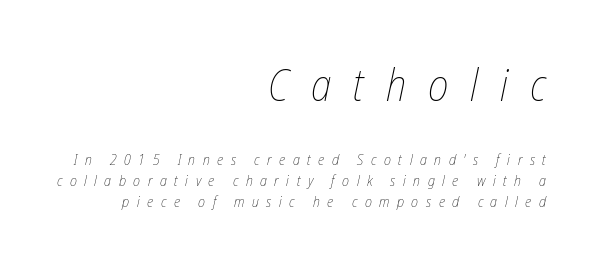
Q: Is the text bold? A: No.
Q: Is the text italic (slanted)? A: Yes, it leans right by about 12 degrees.
Q: Is the text underlined? A: No.
Q: How is the paragraph aligned? A: Right-aligned.
Q: Is the spacing between letters normal or unusually wide? A: Unusually wide.
Q: Is the spacing between lines tight, normal or loose? A: Normal.
Q: Which block of text is set in a larger size, the first (top) or the second (bottom)? A: The first (top) one.
Q: Width (condensed, normal, or wide)? A: Condensed.
Q: Stroke contrast? A: Low.
Q: x-height? A: Medium.
Q: Monospaced? A: No.
